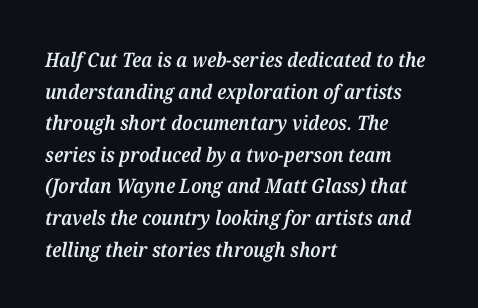
Only glyphs here, with clear space below each row. Firm but not heavy-handed strokes: this text is semibold. Observe the ordinary spacing: letters are neighbours, not strangers. Teacher's note: observe the even left margin — that is flush-left alignment. The lines sit at an ordinary, default distance from one another. The passage shown leans; its letterforms are oblique.
